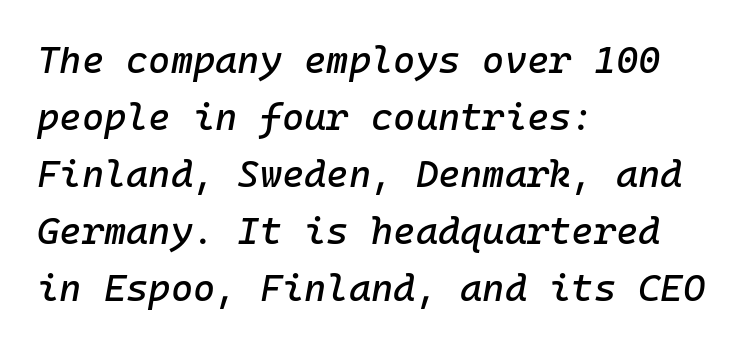
One-word summary of the alignment: left. Plain, unruled lines of type. The rendering applies a slant to the glyphs. Whoever set this chose a conventional vertical rhythm. You could call the tracking neutral — neither tight nor loose. The rendering uses typewriter-style spacing with identical character cells.
